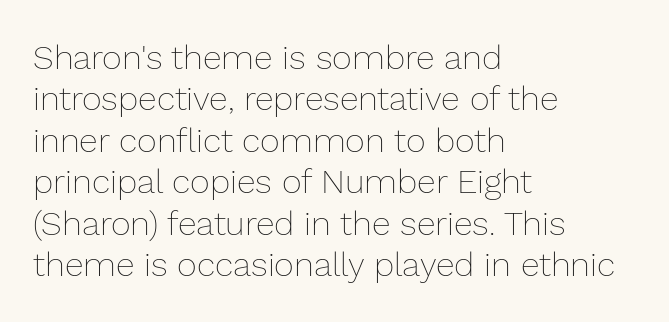
The specimen reads as upright at a glance. Which margin do the lines hug? The left one — the right edge is uneven. Think standard paragraph weight, or any step lighter than that. Honestly, the letter spacing is just normal — you wouldn't notice it. Bare-footed words on every line.
